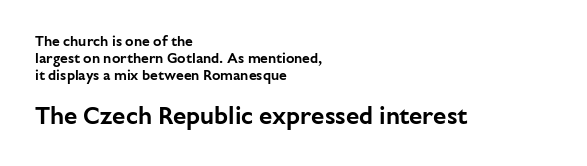
Look at the tracking — it's just the regular setting, nothing added. The typesetter chose a ragged-right arrangement here. No word sits above an underline. Every stem runs plumb, perpendicular to the baseline.
